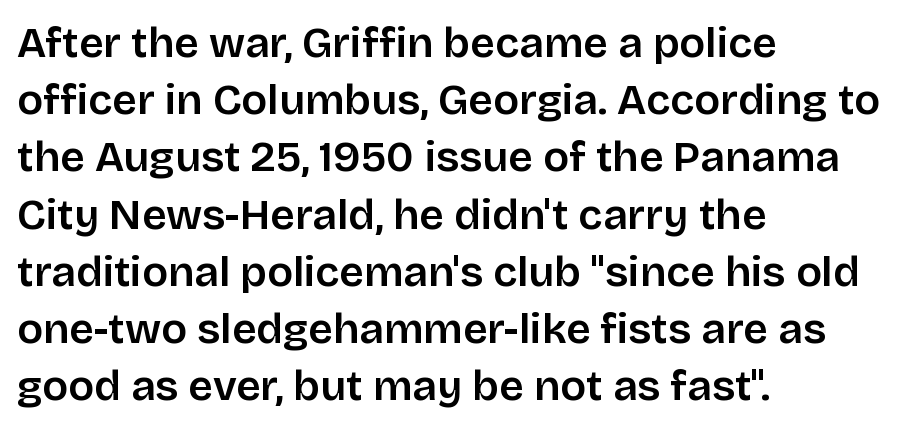
{"serif": "no", "italic": "no", "width": "normal", "stroke_contrast": "low", "x_height": "large", "monospaced": "no", "underline": "no", "align": "left", "line_spacing": "normal", "line_spacing_ratio": 1.33, "letter_spacing": "normal", "letter_spacing_em": 0.0, "glyph_px": 43}
